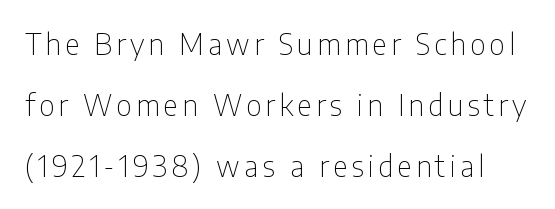
Think of a printed novel: that variable character pitch is what you see here. The words here are not underlined. What's the leading like? Stretched, with rows far apart. A typesetter would label this face a sans. A light-to-regular cut is what we see here.
